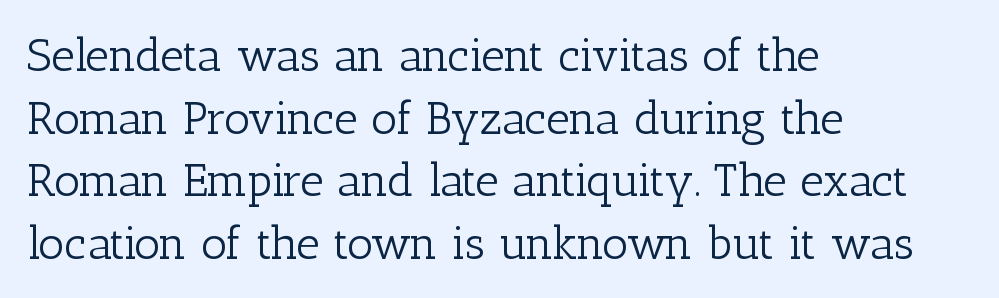
{"serif": "yes", "italic": "no", "bold": "no", "weight": "light", "width": "normal", "stroke_contrast": "low", "x_height": "medium", "monospaced": "no", "underline": "no", "align": "left", "line_spacing": "normal", "line_spacing_ratio": 1.36, "letter_spacing": "normal", "letter_spacing_em": 0.0, "glyph_px": 46}
